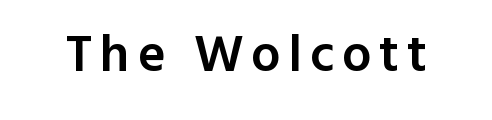
The image shows 52 px semibold sans-serif type, upright; set not underlined; a medium x-height.
